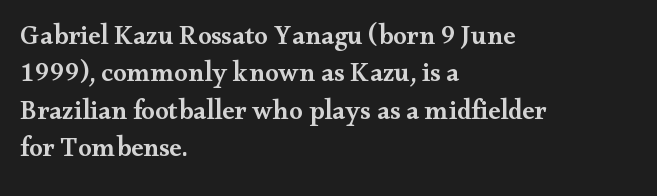
Rendered with straight, roman letterforms. This is moderately heavy type, rendered in semibold. Unmarked baselines from the first word to the last. If you measured baseline to baseline, you'd find a middling distance. Each word holds together tightly as a unit, with standard inter-letter gaps. Teacher's note: observe the even left margin — that is flush-left alignment.
